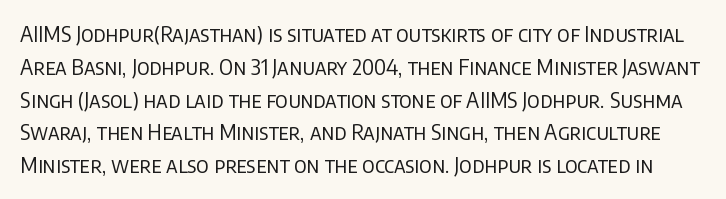
The image shows 21 px text type, upright; set normal line spacing (1.56x), normal letter spacing, not underlined.
